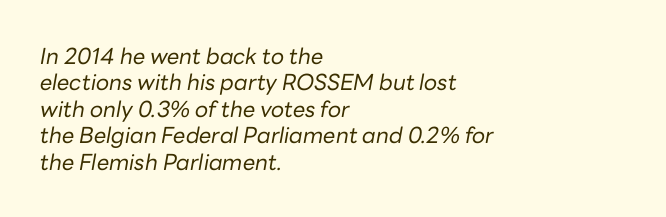
{"italic": "yes", "lean": "right", "slant_degrees": 10, "bold": "no", "underline": "no", "align": "left", "line_spacing_ratio": 1.2, "letter_spacing": "normal", "letter_spacing_em": 0.0, "glyph_px": 22}
